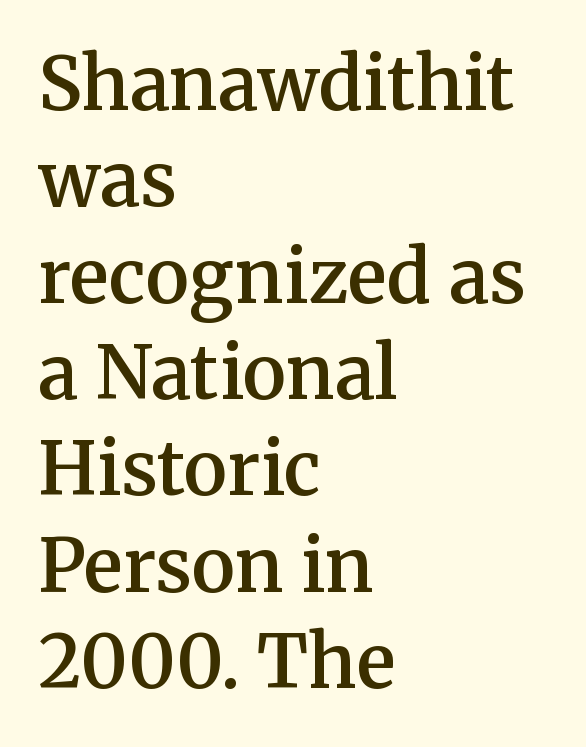
The image shows 73 px semibold serif type, upright; set left-aligned, normal line spacing (1.32x), normal letter spacing, not underlined; medium stroke contrast and a medium x-height.
